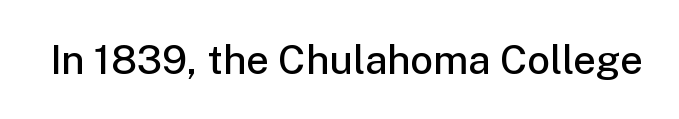
{"serif": "no", "italic": "no", "bold": "semi", "weight": "semibold", "width": "normal", "stroke_contrast": "low", "x_height": "medium", "monospaced": "no", "underline": "no", "letter_spacing": "normal", "letter_spacing_em": 0.0, "glyph_px": 40}
